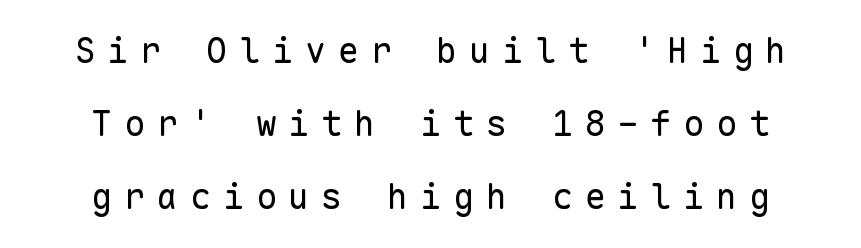
{"serif": "no", "italic": "no", "bold": "no", "weight": "regular", "width": "normal", "stroke_contrast": "low", "x_height": "medium", "monospaced": "yes", "underline": "no", "align": "center", "line_spacing": "loose", "line_spacing_ratio": 2.09, "letter_spacing": "wide", "letter_spacing_em": 0.34, "glyph_px": 35}
